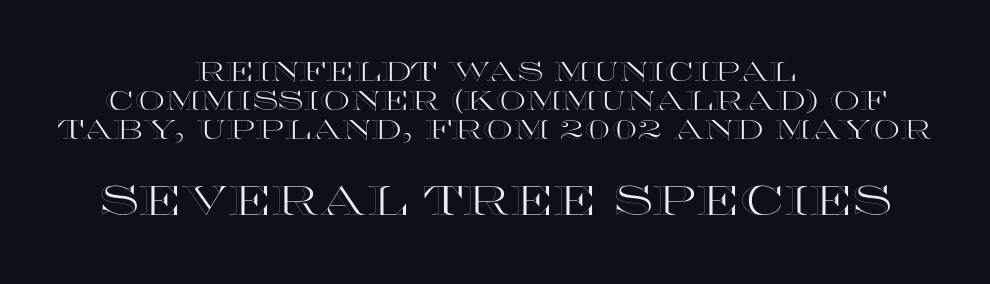
The specimen omits any rule beneath the text block's lines. The letters stand upright; this is a roman face. This layout puts the modest block above and the oversized block below. This sample is center-justified, so both line endings float freely.
